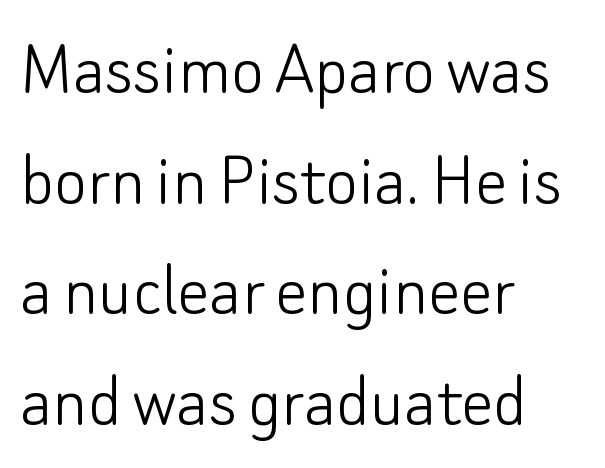
Q: Is the text bold? A: No.
Q: Is the text italic (slanted)? A: No, it is upright.
Q: Is the typeface a serif or a sans-serif typeface? A: Sans-serif.
Q: Is the text underlined? A: No.
Q: How is the paragraph aligned? A: Left-aligned.
Q: Is the spacing between letters normal or unusually wide? A: Normal.
Q: Is the spacing between lines tight, normal or loose? A: Normal.
Q: Width (condensed, normal, or wide)? A: Normal.
Q: Stroke contrast? A: Low.
Q: x-height? A: Small.
Q: Monospaced? A: No.
